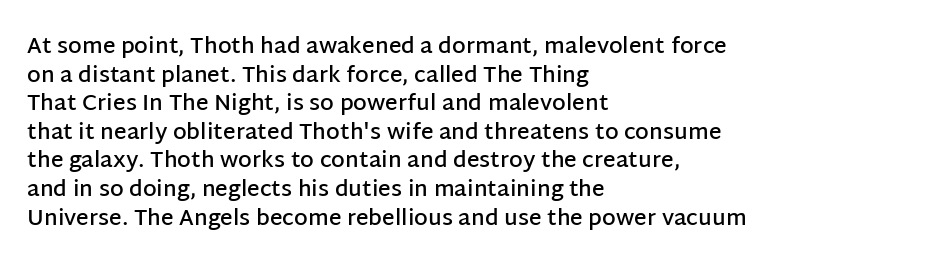
Q: Is the text bold? A: Semi-bold.
Q: Is the text italic (slanted)? A: No, it is upright.
Q: Is the text underlined? A: No.
Q: How is the paragraph aligned? A: Left-aligned.
Q: Is the spacing between letters normal or unusually wide? A: Normal.
Q: Is the spacing between lines tight, normal or loose? A: Normal.
